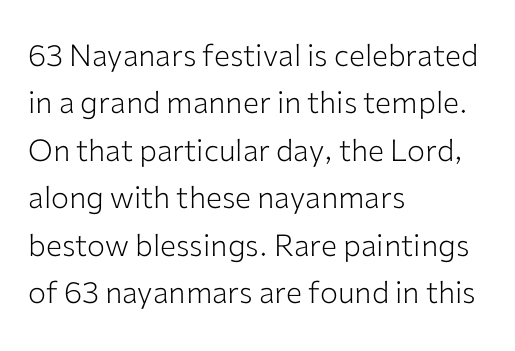
{"serif": "no", "italic": "no", "bold": "no", "weight": "light", "width": "normal", "stroke_contrast": "low", "x_height": "medium", "monospaced": "no", "underline": "no", "align": "left", "line_spacing": "normal", "line_spacing_ratio": 1.58, "letter_spacing": "normal", "letter_spacing_em": 0.0, "glyph_px": 30}
